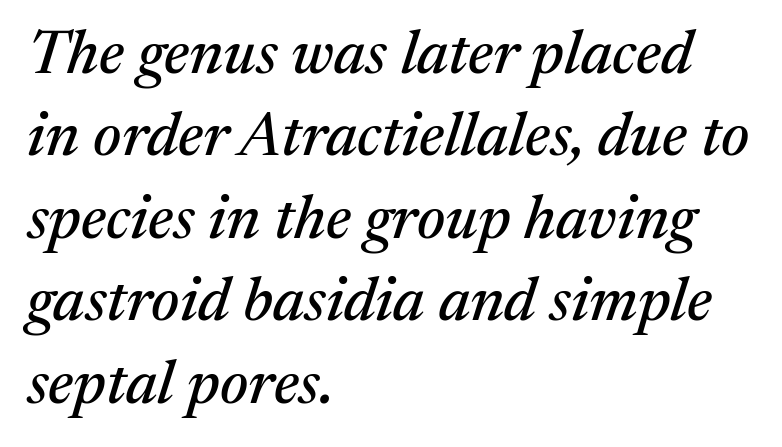
Q: Is the text italic (slanted)? A: Yes, it leans right by about 17 degrees.
Q: Is the typeface a serif or a sans-serif typeface? A: Serif.
Q: Is the text underlined? A: No.
Q: How is the paragraph aligned? A: Left-aligned.
Q: Is the spacing between letters normal or unusually wide? A: Normal.
Q: Is the spacing between lines tight, normal or loose? A: Normal.
Q: Width (condensed, normal, or wide)? A: Normal.
Q: Stroke contrast? A: Medium.
Q: x-height? A: Medium.
Q: Monospaced? A: No.
